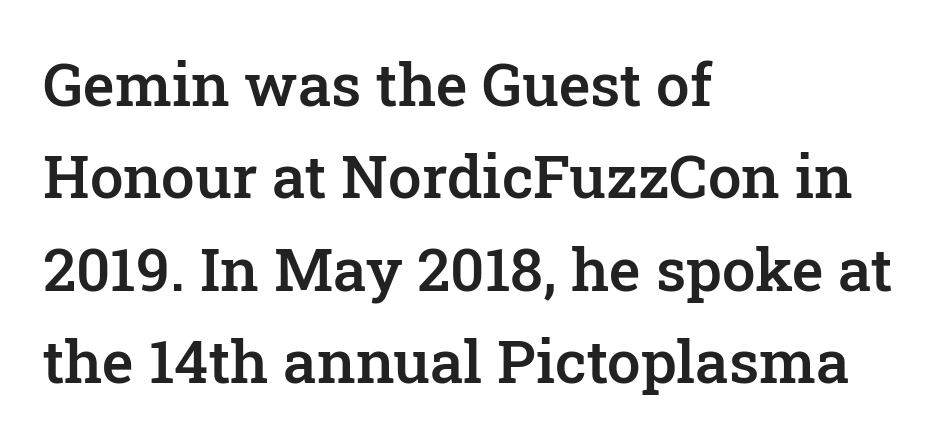
The image shows 60 px semibold serif type, upright; set left-aligned, normal line spacing (1.54x), normal letter spacing, not underlined; low stroke contrast and a medium x-height.
